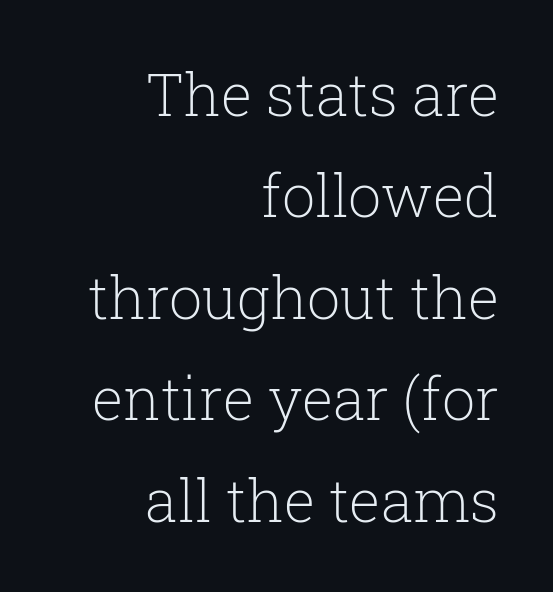
The image shows 59 px light serif type, upright; set right-aligned, line spacing 1.72x, normal letter spacing, not underlined; low stroke contrast and a medium x-height.
